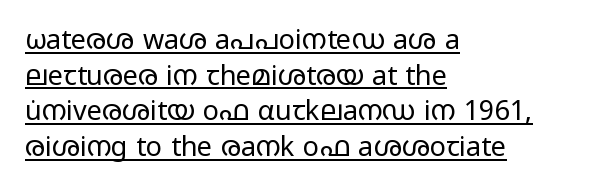
Q: Is the text bold? A: No.
Q: Is the text italic (slanted)? A: No, it is upright.
Q: Is the text underlined? A: Yes.
Q: How is the paragraph aligned? A: Left-aligned.
Q: Is the spacing between letters normal or unusually wide? A: Normal.
Q: Is the spacing between lines tight, normal or loose? A: Normal.
